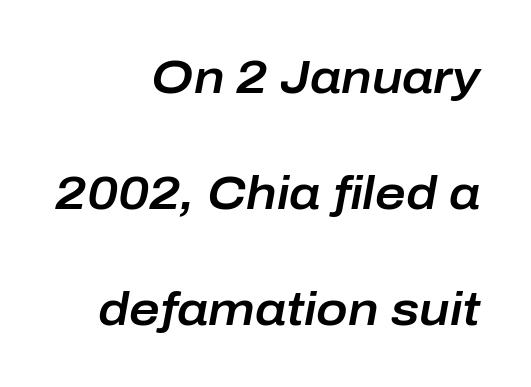
{"italic": "yes", "lean": "right", "slant_degrees": 10, "width": "normal", "stroke_contrast": "low", "x_height": "medium", "monospaced": "no", "underline": "no", "align": "right", "line_spacing": "loose", "line_spacing_ratio": 2.47, "letter_spacing": "normal", "letter_spacing_em": 0.0, "glyph_px": 47}
